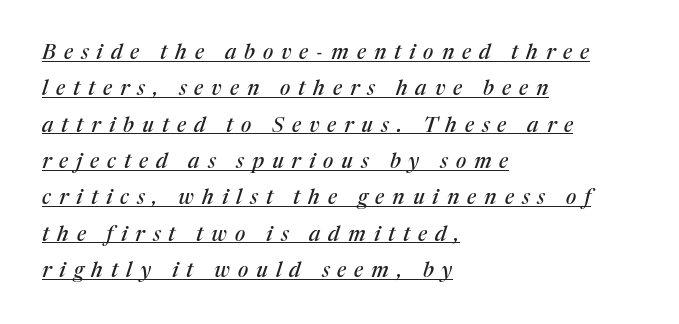
The image shows 21 px text type, italic (leaning right); set left-aligned, line spacing 1.73x, unusually wide letter spacing (+0.38 em), underlined.
